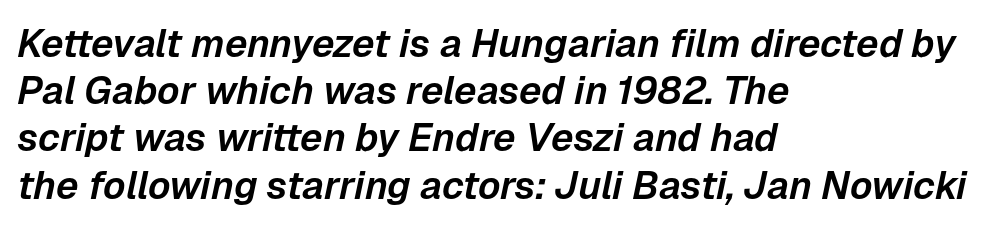
{"italic": "yes", "lean": "right", "slant_degrees": 12, "width": "normal", "stroke_contrast": "low", "x_height": "medium", "monospaced": "no", "underline": "no", "align": "left", "line_spacing_ratio": 1.21, "letter_spacing": "normal", "letter_spacing_em": 0.0, "glyph_px": 39}
